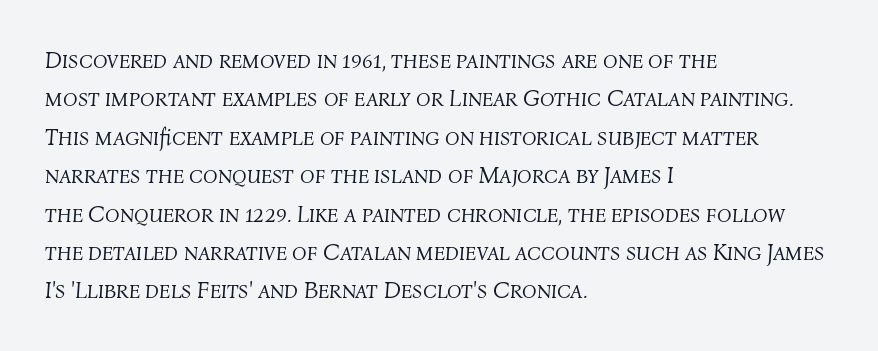
Descenders hang freely into open space. Whoever set this chose a conventional vertical rhythm. The tracking reads as untouched default to a designer's eye. This is oblique type, the kind used for emphasis or titles. Visually the block forms a straight wall on the left and a jagged coastline on the right. Weight: not bold — regular or lighter.
